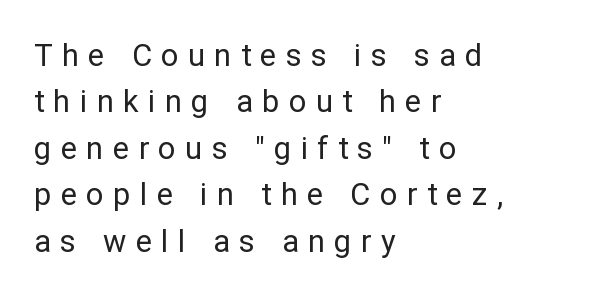
Q: Is the text bold? A: No.
Q: Is the text italic (slanted)? A: No, it is upright.
Q: Is the typeface a serif or a sans-serif typeface? A: Sans-serif.
Q: Is the text underlined? A: No.
Q: How is the paragraph aligned? A: Left-aligned.
Q: Is the spacing between letters normal or unusually wide? A: Unusually wide.
Q: Is the spacing between lines tight, normal or loose? A: Normal.
Q: Width (condensed, normal, or wide)? A: Normal.
Q: Stroke contrast? A: Low.
Q: x-height? A: Medium.
Q: Monospaced? A: No.
